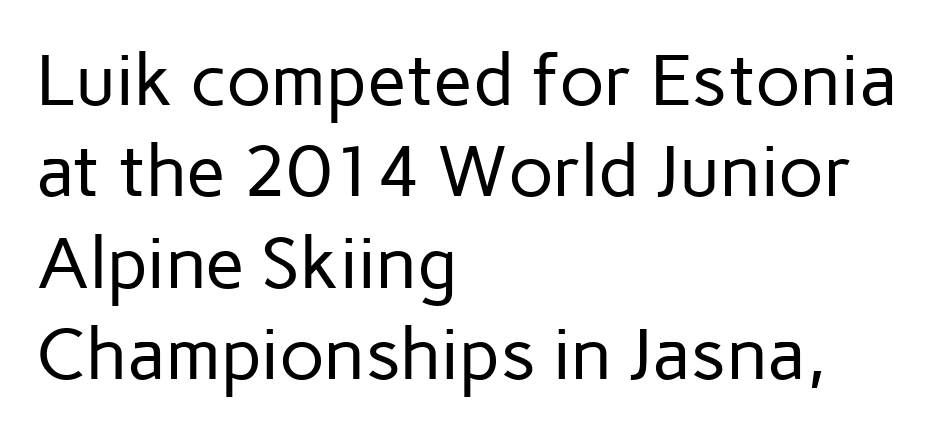
The image shows 72 px regular-weight sans-serif type, upright; set left-aligned, normal line spacing (1.27x), normal letter spacing, not underlined; low stroke contrast and a medium x-height.
